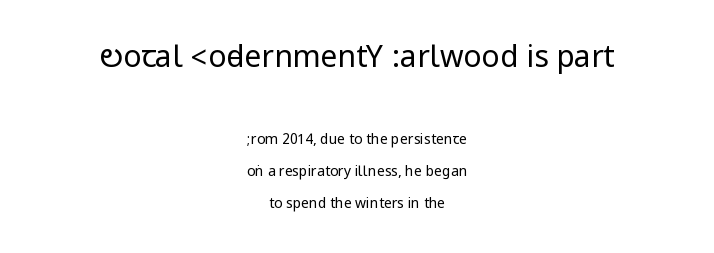
The image shows 30 px regular-weight, condensed sans-serif type, upright; set centered, loose line spacing (2.27x), normal letter spacing, not underlined; the first (top) block is 2.14x larger; low stroke contrast.
